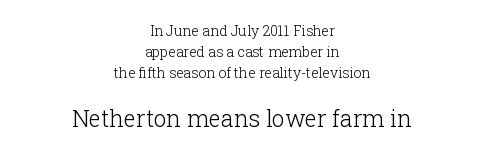
Q: Is the text bold? A: No.
Q: Is the text italic (slanted)? A: No, it is upright.
Q: Is the text underlined? A: No.
Q: How is the paragraph aligned? A: Centered.
Q: Is the spacing between letters normal or unusually wide? A: Normal.
Q: Is the spacing between lines tight, normal or loose? A: Normal.
Q: Which block of text is set in a larger size, the first (top) or the second (bottom)? A: The second (bottom) one.
